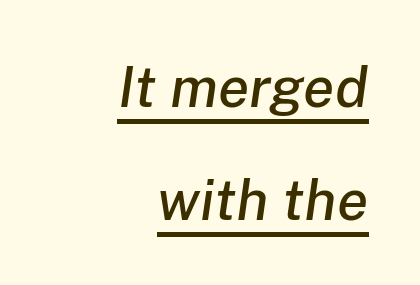
{"italic": "yes", "lean": "right", "slant_degrees": 8, "width": "normal", "stroke_contrast": "low", "x_height": "medium", "monospaced": "no", "underline": "yes", "align": "right", "line_spacing": "loose", "line_spacing_ratio": 1.98, "letter_spacing": "normal", "letter_spacing_em": 0.0, "glyph_px": 57}
